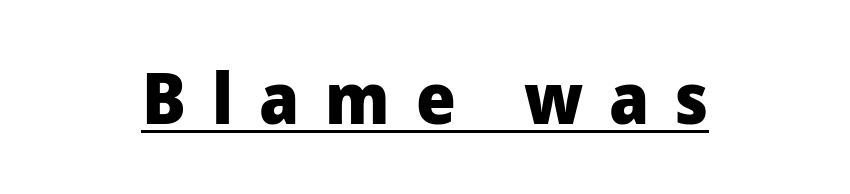
{"serif": "no", "italic": "no", "bold": "yes", "weight": "heavy", "width": "normal", "stroke_contrast": "low", "x_height": "medium", "monospaced": "no", "underline": "yes", "letter_spacing": "wide", "letter_spacing_em": 0.37, "glyph_px": 70}
